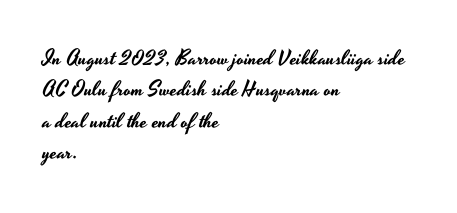
{"underline": "no", "align": "left", "line_spacing": "normal", "line_spacing_ratio": 1.5, "letter_spacing": "normal", "letter_spacing_em": 0.0, "glyph_px": 21}
